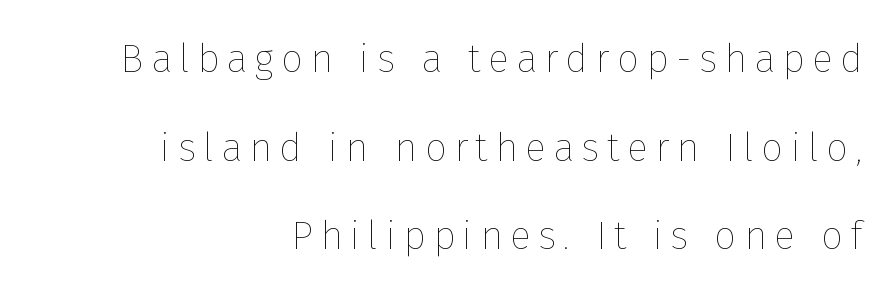
This rendering features lettering with no underline. Heft: none added — not bold. This block would shrink considerably if given ordinary leading; it's expanded now. The type sits square on the baseline with zero lean. The lines in this sample share a right terminus and differ only in where they begin.
